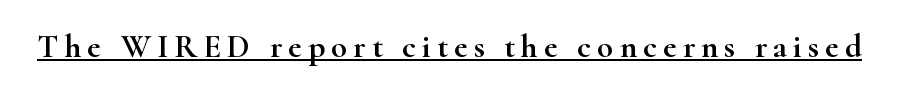
Think of a printed novel: that variable character pitch is what you see here. Typographically, this falls in the serif category. These lines were composed using upright roman letters. Underline: present.
